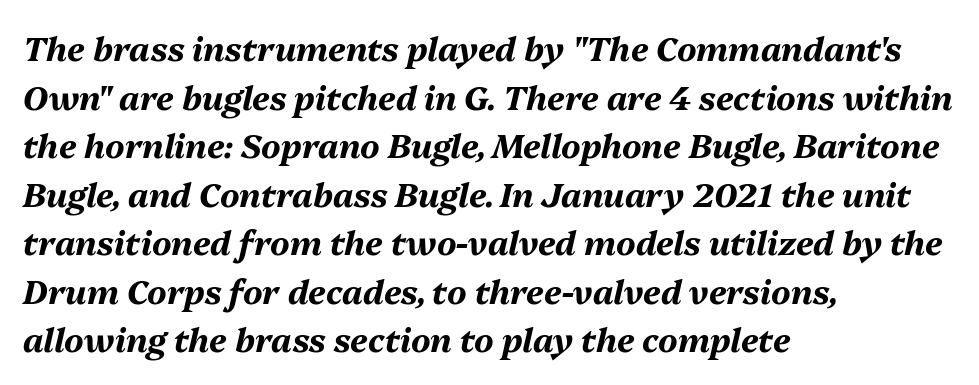
Emphasis by weight is at full strength: bold. You could not count columns in this text — the font is proportionally spaced. The letters sit at their default tracking, neither squeezed nor spread. Baseline-to-baseline distance is the conventional proportion of letter height.
